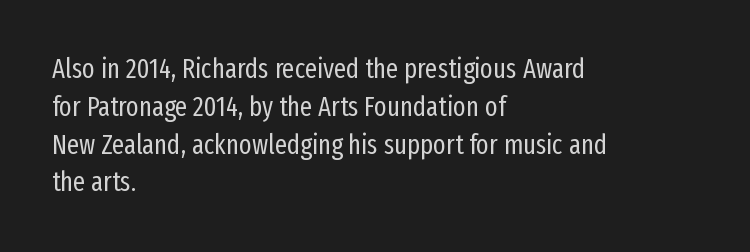
Short note: letters normally spaced. These lines are set flush left with a ragged right edge. The passage shown is not bold in any degree. Rows of type keep a routine distance in the vertical direction. This is the regular roman posture of the typeface.
